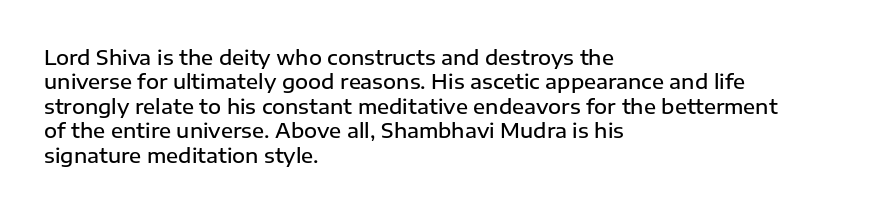
The image shows 20 px text type, upright; set left-aligned, line spacing 1.22x, normal letter spacing, not underlined.
